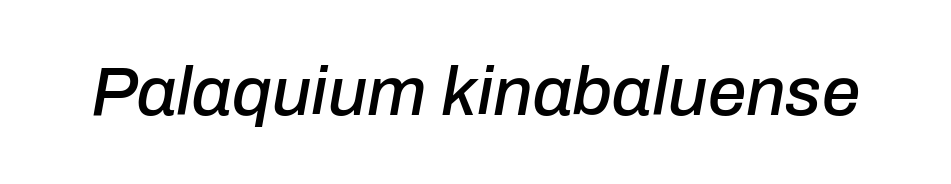
Bare-footed words on every line. The whole block is typeset with a tilt. Default kerning and tracking; the words read as compact shapes. Varying glyph widths throughout — classic text-font behaviour.
